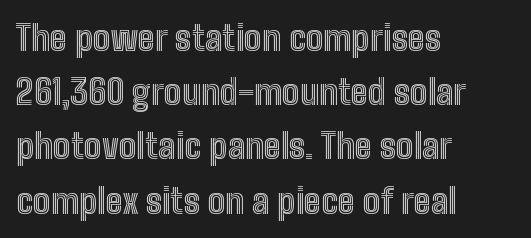
Q: Is the text italic (slanted)? A: No, it is upright.
Q: Is the text underlined? A: No.
Q: How is the paragraph aligned? A: Left-aligned.
Q: Is the spacing between letters normal or unusually wide? A: Normal.
Q: Is the spacing between lines tight, normal or loose? A: Normal.
Q: Width (condensed, normal, or wide)? A: Condensed.
Q: x-height? A: Medium.
Q: Monospaced? A: No.
